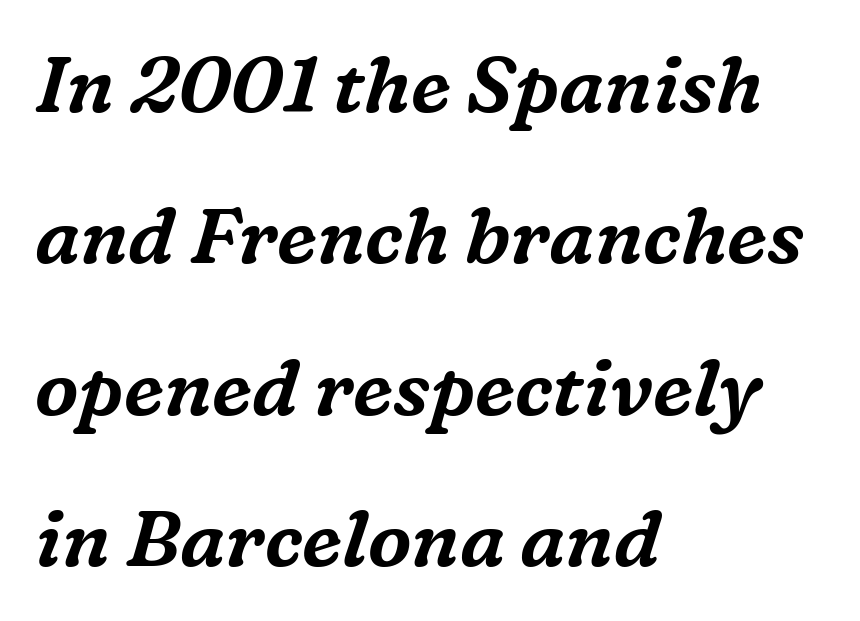
The face used here is seriffed, in the tradition of book romans. Words float on clear page, feet unadorned. The vertical gap from one line to the next is large. The passage shown is typed in a proportional face where columns would drift.
